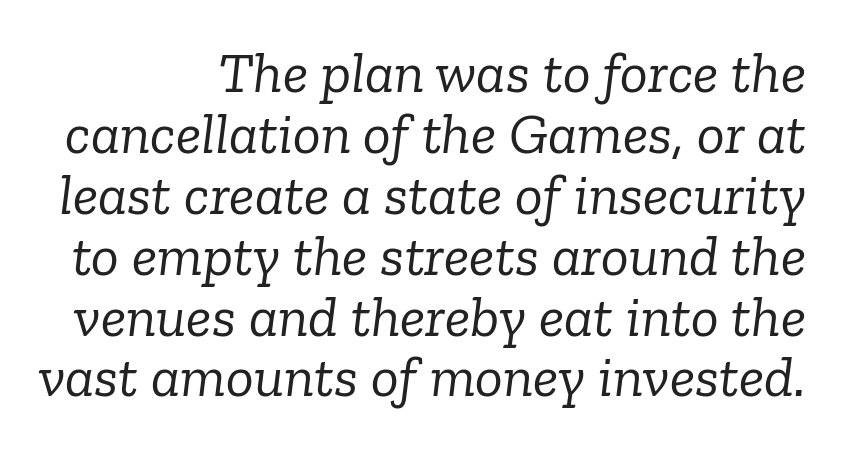
{"serif": "yes", "italic": "yes", "lean": "right", "slant_degrees": 6, "bold": "no", "weight": "light", "width": "normal", "stroke_contrast": "low", "x_height": "medium", "monospaced": "no", "underline": "no", "line_spacing": "tight", "line_spacing_ratio": 1.05, "letter_spacing": "normal", "letter_spacing_em": 0.0, "glyph_px": 58}
